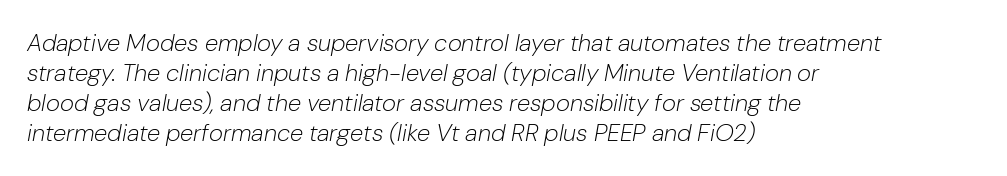
Q: Is the text bold? A: No.
Q: Is the text italic (slanted)? A: Yes, it leans right by about 10 degrees.
Q: Is the text underlined? A: No.
Q: How is the paragraph aligned? A: Left-aligned.
Q: Is the spacing between letters normal or unusually wide? A: Normal.
Q: Is the spacing between lines tight, normal or loose? A: Normal.
